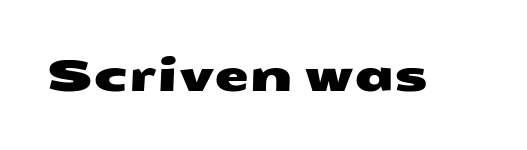
The image shows 45 px wide sans-serif type; set normal letter spacing, not underlined; medium stroke contrast and a medium x-height.
